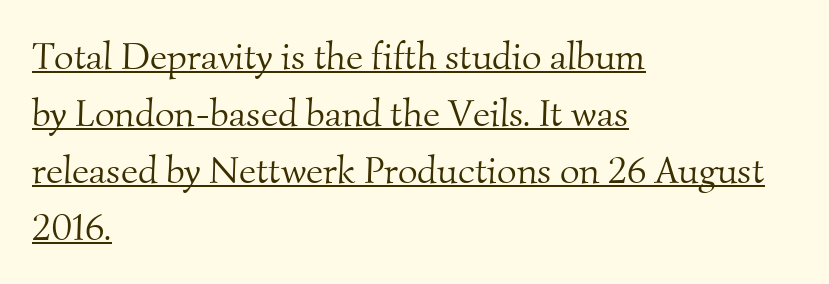
Q: Is the text bold? A: No.
Q: Is the typeface a serif or a sans-serif typeface? A: Serif.
Q: Is the text underlined? A: Yes.
Q: How is the paragraph aligned? A: Left-aligned.
Q: Is the spacing between letters normal or unusually wide? A: Normal.
Q: Is the spacing between lines tight, normal or loose? A: Normal.
Q: Width (condensed, normal, or wide)? A: Normal.
Q: Stroke contrast? A: Medium.
Q: x-height? A: Small.
Q: Monospaced? A: No.
